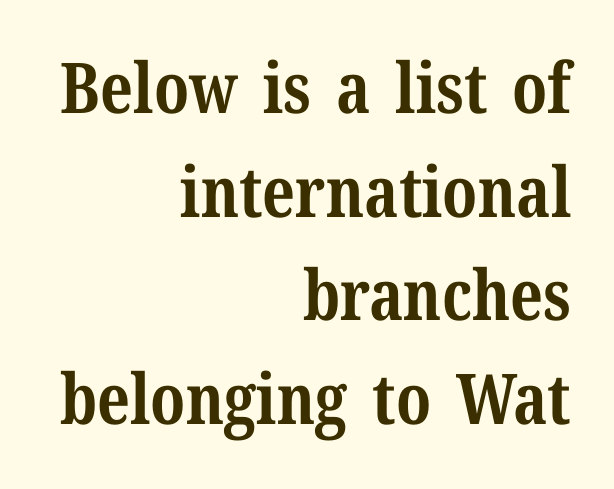
{"serif": "yes", "italic": "no", "bold": "yes", "weight": "bold", "width": "normal", "stroke_contrast": "medium", "x_height": "medium", "monospaced": "no", "underline": "no", "align": "right", "line_spacing": "normal", "line_spacing_ratio": 1.48, "letter_spacing": "normal", "letter_spacing_em": 0.0, "glyph_px": 70}
